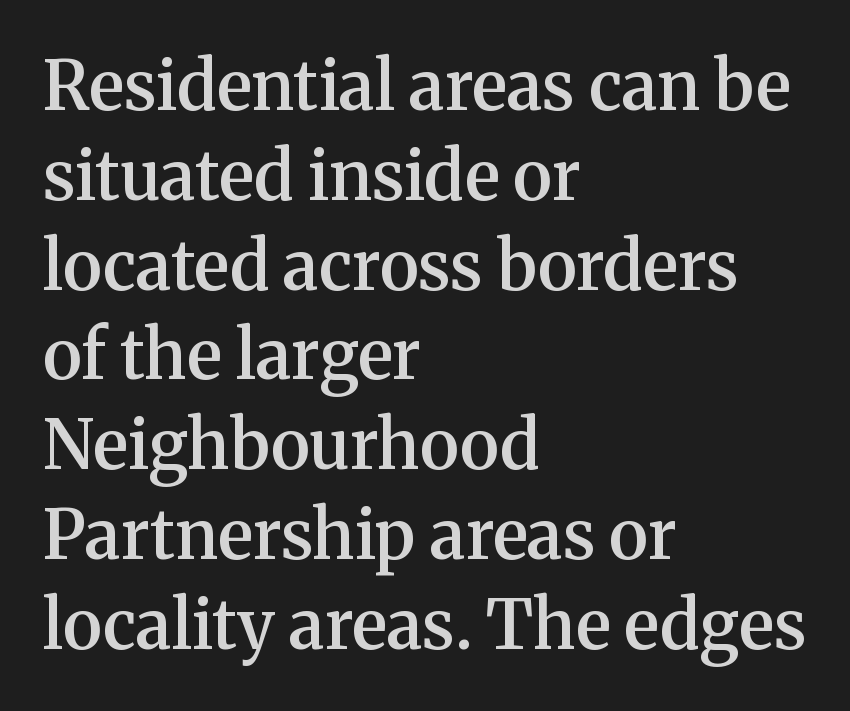
The image shows 68 px semibold serif type, upright; set left-aligned, normal line spacing (1.32x), normal letter spacing, not underlined; medium stroke contrast and a medium x-height.
